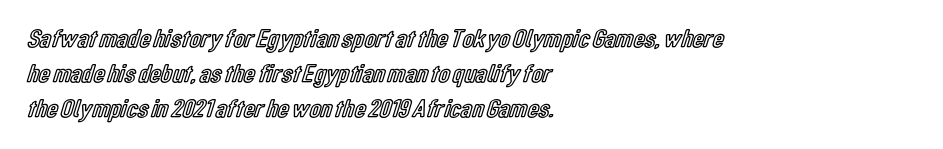
Q: Is the text italic (slanted)? A: Yes.
Q: Is the text underlined? A: No.
Q: How is the paragraph aligned? A: Left-aligned.
Q: Is the spacing between letters normal or unusually wide? A: Normal.
Q: Is the spacing between lines tight, normal or loose? A: Normal.
